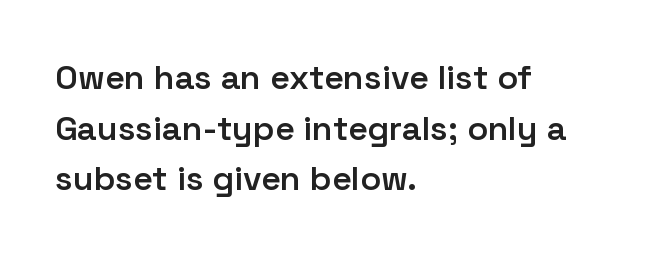
{"serif": "no", "italic": "no", "bold": "semi", "weight": "semibold", "width": "normal", "stroke_contrast": "low", "x_height": "medium", "monospaced": "no", "underline": "no", "align": "left", "line_spacing": "normal", "line_spacing_ratio": 1.49, "letter_spacing": "normal", "letter_spacing_em": 0.0, "glyph_px": 34}
